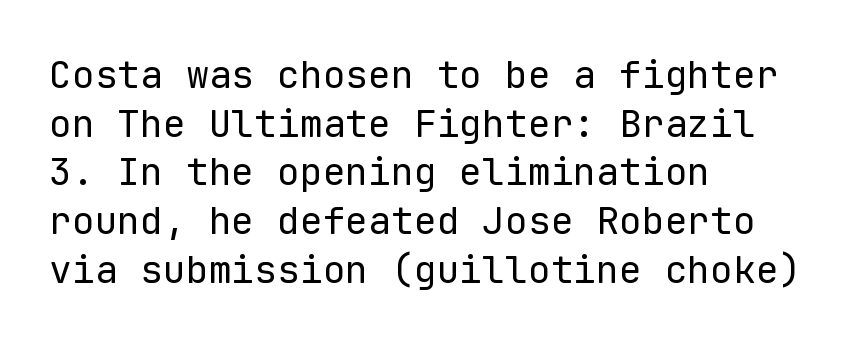
The designer went with a sans here, leaving each stem footless. The string is rendered with underlining switched off. Bold? No — there's no thickening of the strokes. Do the characters align in a grid? Yes, the font is monospaced.
